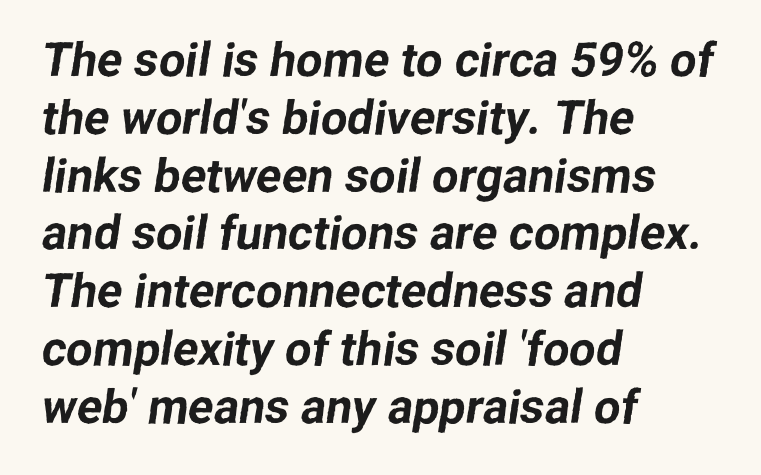
Q: Is the typeface a serif or a sans-serif typeface? A: Sans-serif.
Q: Is the text underlined? A: No.
Q: How is the paragraph aligned? A: Left-aligned.
Q: Is the spacing between letters normal or unusually wide? A: Normal.
Q: Width (condensed, normal, or wide)? A: Normal.
Q: Stroke contrast? A: Low.
Q: x-height? A: Medium.
Q: Monospaced? A: No.
